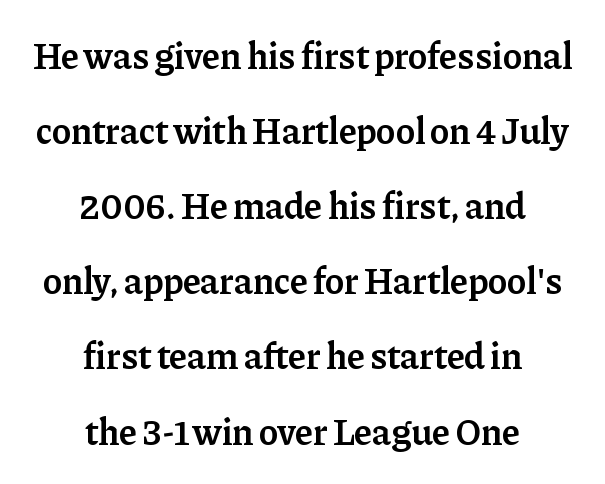
{"serif": "yes", "italic": "no", "bold": "semi", "weight": "semibold", "width": "normal", "stroke_contrast": "low", "x_height": "medium", "monospaced": "no", "underline": "no", "align": "center", "line_spacing": "loose", "line_spacing_ratio": 2.03, "letter_spacing": "normal", "letter_spacing_em": 0.0, "glyph_px": 37}
